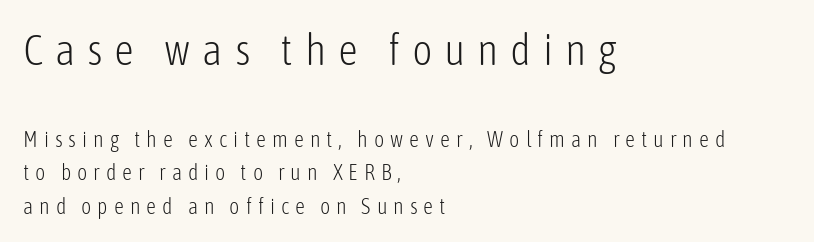
Nothing heavy about these letters — not bold at all. Typesetter's note — upper block bumped up in size, lower block left smaller. The horizontal fit of the characters is loose and conspicuously gappy. A classic flush-left, rag-right setting is used for this passage. Every character sits straight up, as roman type does.
